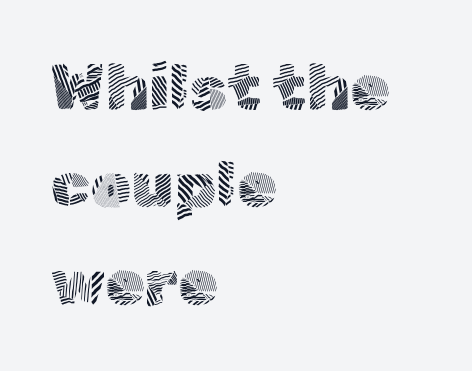
The image shows 64 px light sans-serif type, upright; set left-aligned, normal line spacing (1.52x), normal letter spacing, not underlined; a medium x-height.
